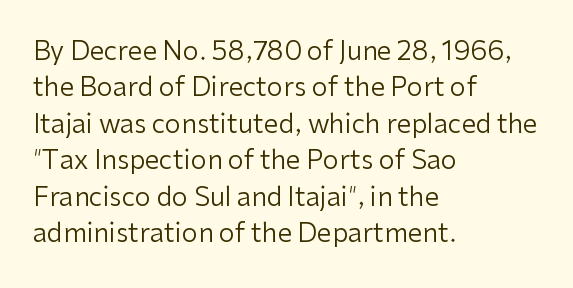
The image shows 26 px text type, upright; set left-aligned, normal line spacing (1.4x), normal letter spacing, not underlined.
